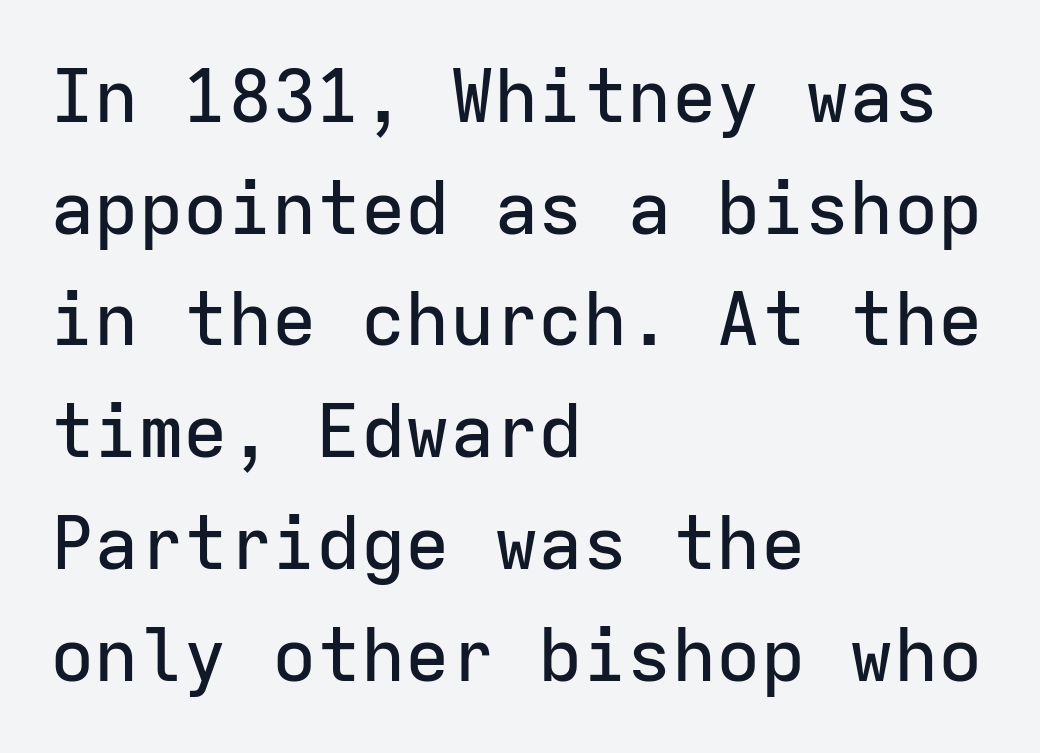
The image shows 74 px sans-serif type, upright, monospaced; set left-aligned, normal line spacing (1.51x), normal letter spacing, not underlined; low stroke contrast and a medium x-height.
